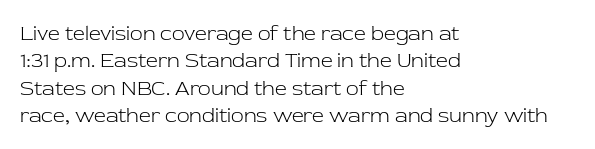
Reading down the block, your eye returns to a fixed left position each line. The weight tops out at a normal text grade. Interline gaps are of average width in this sample. The letters sit at their default tracking, neither squeezed nor spread.
